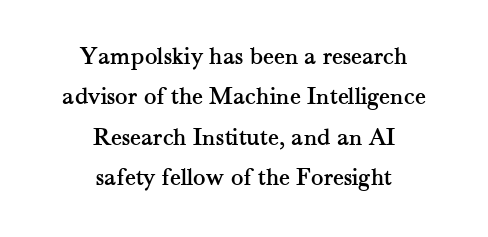
Lines of text with bare space underneath. The lines in this sample share a center point and differ in where they start and stop. Honestly, the letter spacing is just normal — you wouldn't notice it. The block of text has a typical density, with ordinary space between rows. Italic? Not at all — the glyphs are vertical.
